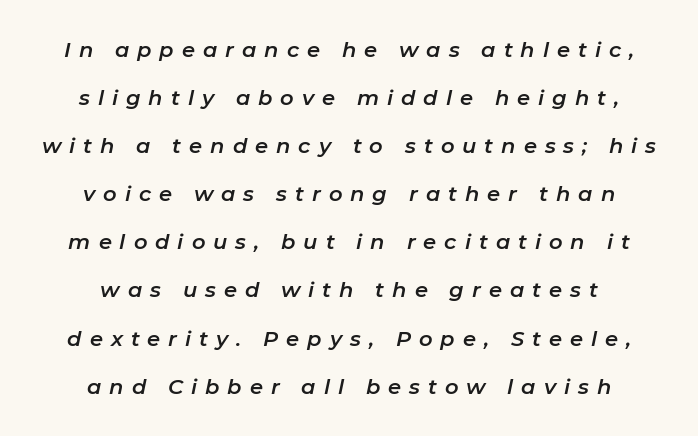
Q: Is the text italic (slanted)? A: Yes, it leans right by about 11 degrees.
Q: Is the text underlined? A: No.
Q: How is the paragraph aligned? A: Centered.
Q: Is the spacing between letters normal or unusually wide? A: Unusually wide.
Q: Is the spacing between lines tight, normal or loose? A: Loose.
